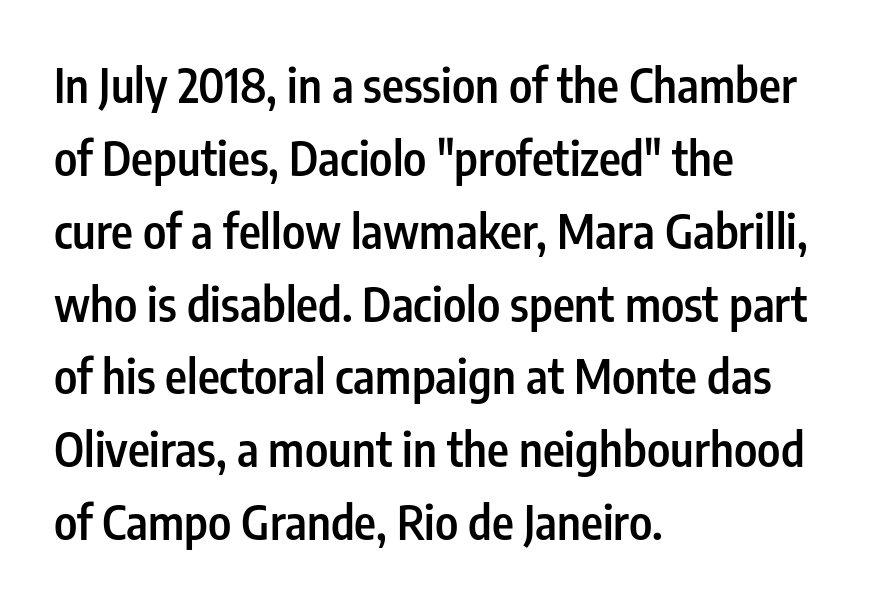
Q: Is the text bold? A: Semi-bold.
Q: Is the text italic (slanted)? A: No, it is upright.
Q: Is the typeface a serif or a sans-serif typeface? A: Sans-serif.
Q: Is the text underlined? A: No.
Q: How is the paragraph aligned? A: Left-aligned.
Q: Is the spacing between letters normal or unusually wide? A: Normal.
Q: Is the spacing between lines tight, normal or loose? A: Normal.
Q: Width (condensed, normal, or wide)? A: Condensed.
Q: Stroke contrast? A: Low.
Q: x-height? A: Medium.
Q: Monospaced? A: No.
